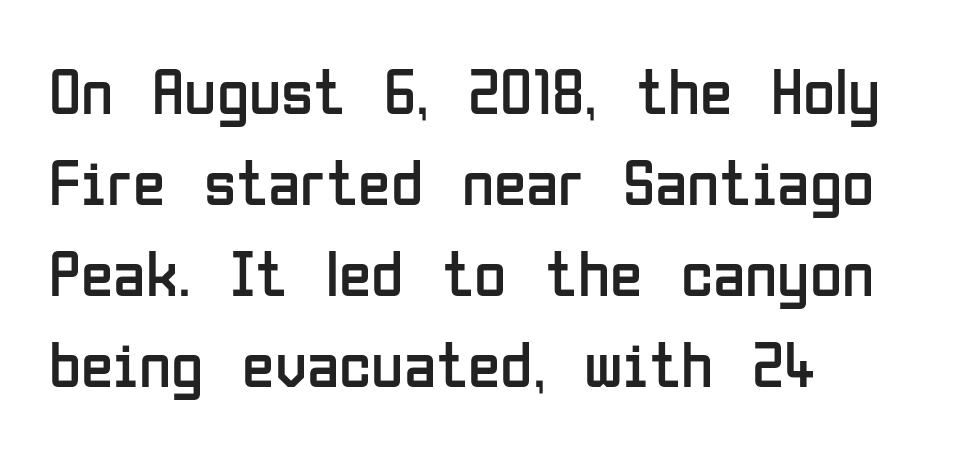
{"serif": "no", "italic": "no", "bold": "no", "weight": "regular", "width": "condensed", "stroke_contrast": "low", "x_height": "medium", "monospaced": "no", "underline": "no", "align": "left", "line_spacing": "normal", "line_spacing_ratio": 1.38, "letter_spacing": "normal", "letter_spacing_em": 0.0, "glyph_px": 66}
